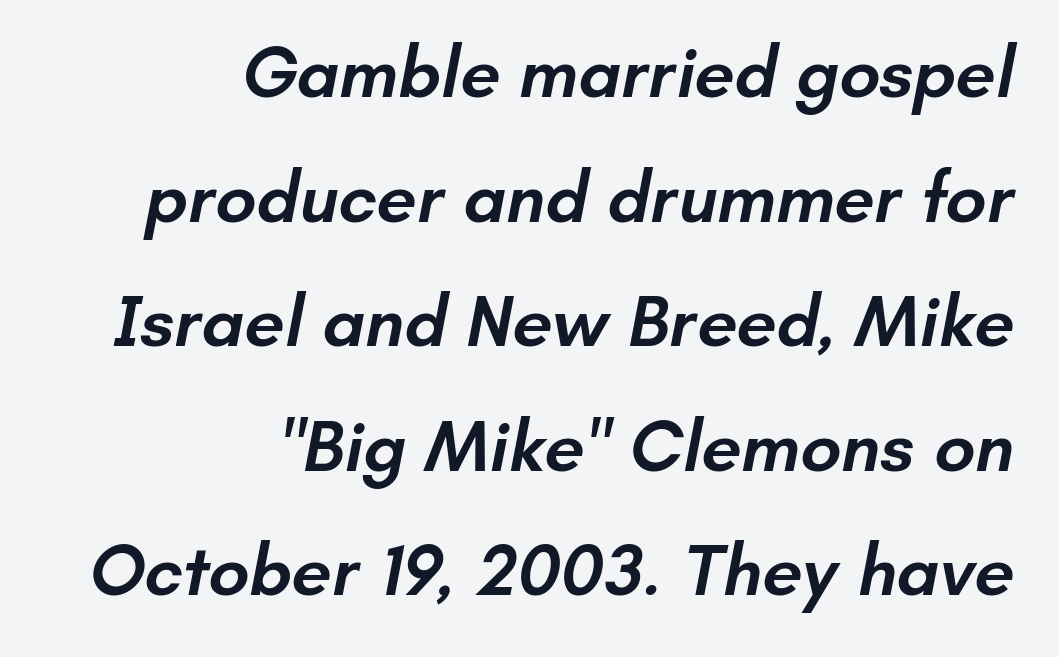
The rendering uses natural spacing where letterforms have individual widths. What stands out about the letter spacing? Nothing — it is the standard amount. Nothing sits at the stroke ends, so this counts as sans-serif. The foot of each line stays bare and open. Is the block centered? No — it sits flush against the right margin. The rendering uses a semibold face; strokes are thickened but not to full bold.
